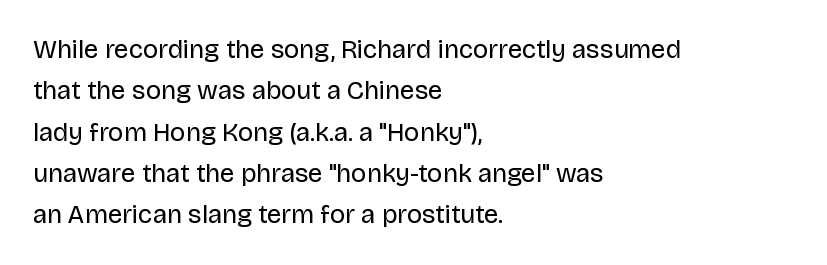
The image shows 26 px text type, upright; set left-aligned, normal line spacing (1.59x), normal letter spacing, not underlined.
